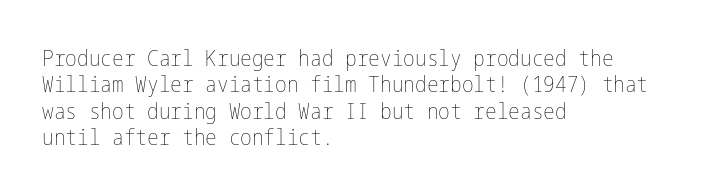
Q: Is the text bold? A: No.
Q: Is the text italic (slanted)? A: No, it is upright.
Q: Is the text underlined? A: No.
Q: How is the paragraph aligned? A: Left-aligned.
Q: Is the spacing between letters normal or unusually wide? A: Normal.
